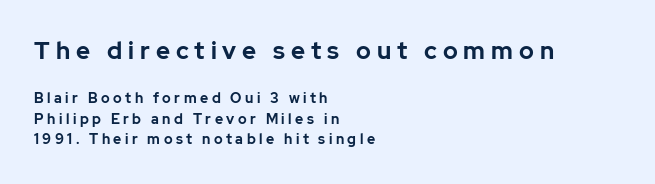
The image shows 24 px bold type, upright; set left-aligned, normal line spacing (1.46x), unusually wide letter spacing (+0.25 em), not underlined; the first (top) block is 1.71x larger.
